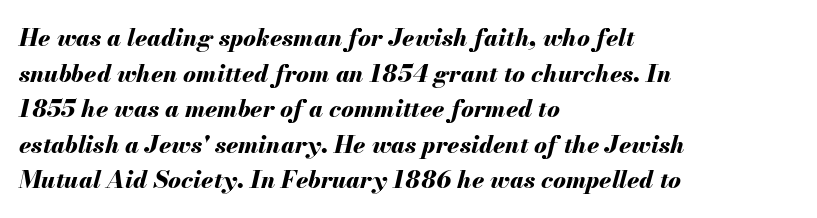
The image shows 24 px bold type, italic (leaning right); set left-aligned, normal line spacing (1.48x), normal letter spacing, not underlined.
